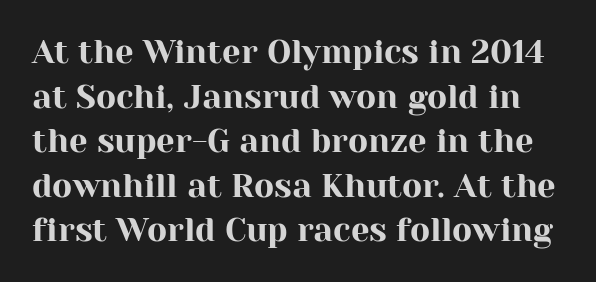
The image shows 33 px serif type, upright; set normal line spacing (1.35x), normal letter spacing, not underlined; high stroke contrast and a medium x-height.
